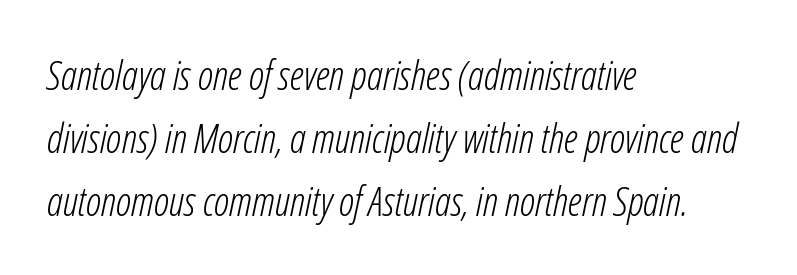
The image shows 40 px light, condensed type, italic (leaning right); set left-aligned, normal line spacing (1.57x), normal letter spacing, not underlined; low stroke contrast and a medium x-height.
